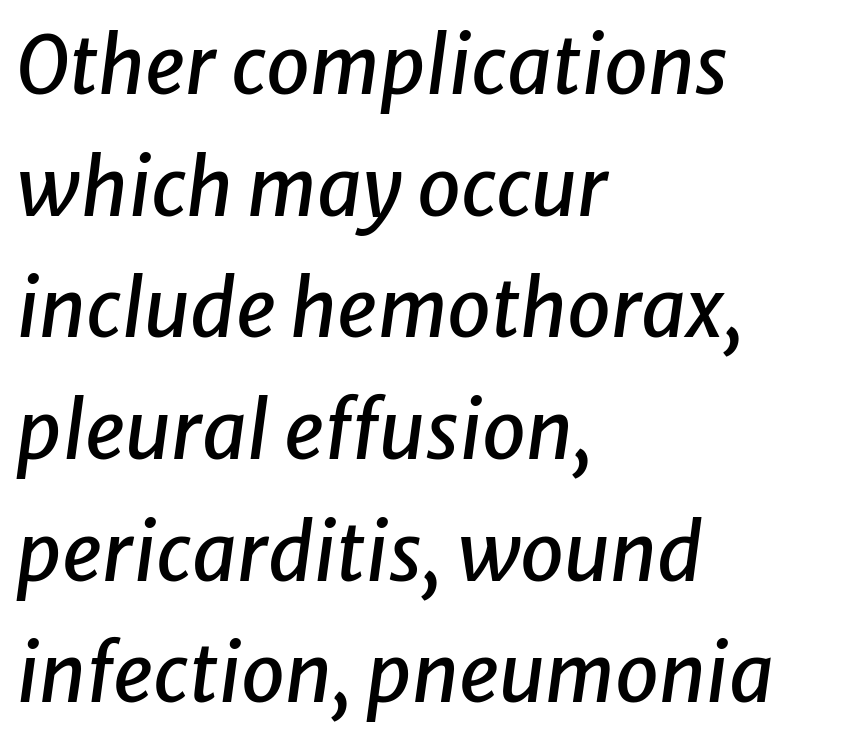
The image shows 79 px text type, italic (leaning right); set left-aligned, normal line spacing (1.54x), normal letter spacing, not underlined; low stroke contrast and a medium x-height.
